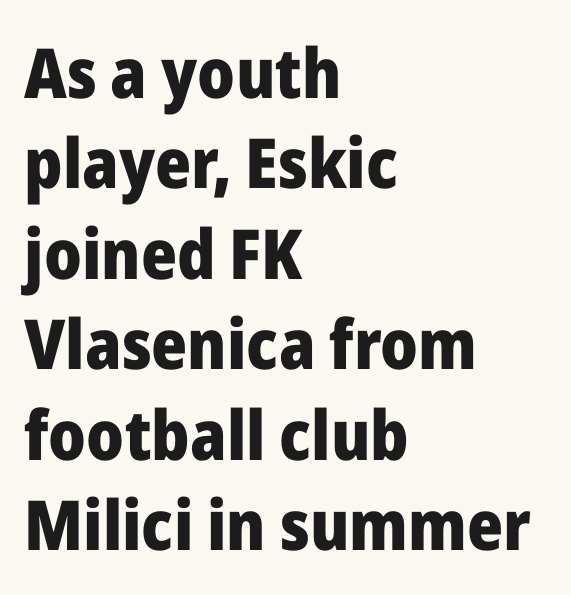
No italicization has been applied; the sample stays upright. Font category for this specimen: sans-serif. This rendering features lettering with no underline. The passage shown is typed in a proportional face where columns would drift. Regarding leading, the lines here are spaced in the standard way.
